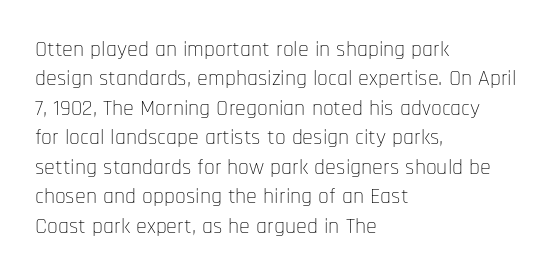
The image shows 22 px text type, upright; set left-aligned, normal line spacing (1.34x), normal letter spacing, not underlined.
